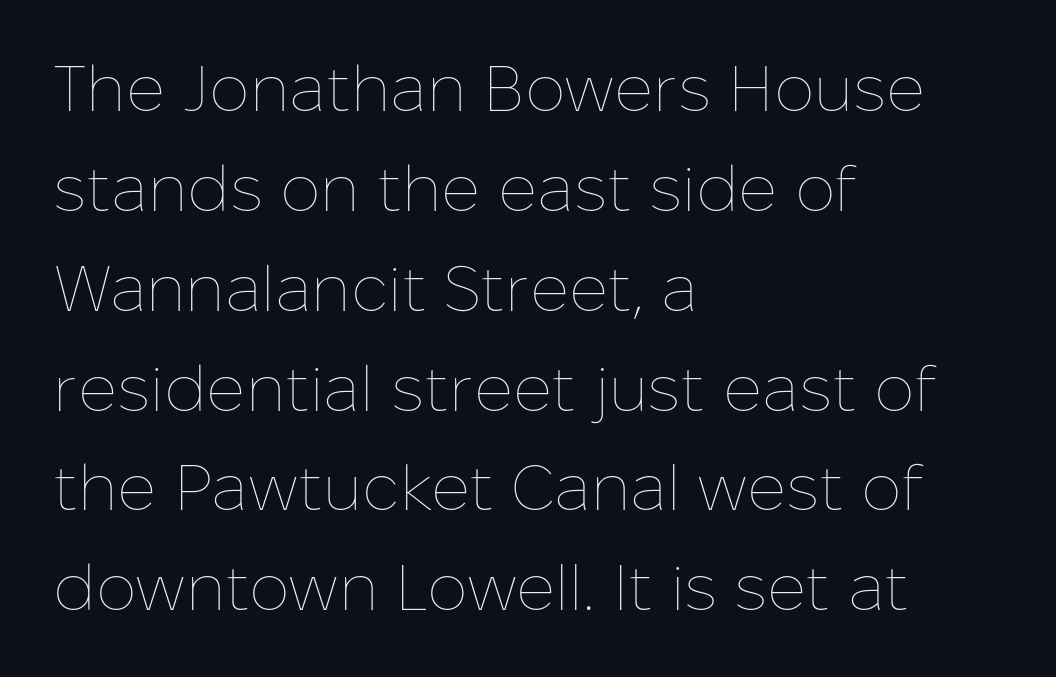
The image shows 64 px thin type, upright; set left-aligned, normal line spacing (1.56x), normal letter spacing, not underlined; low stroke contrast and a medium x-height.
